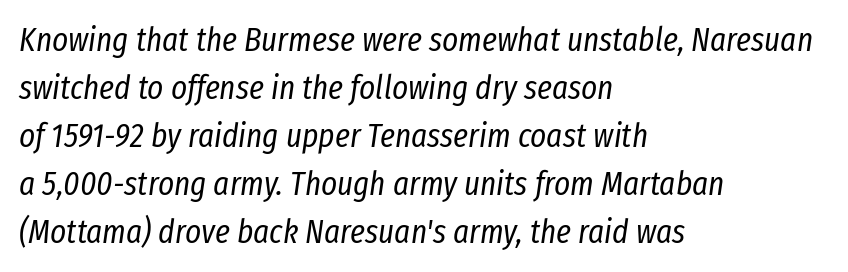
{"italic": "yes", "lean": "right", "slant_degrees": 8, "bold": "no", "weight": "regular", "width": "condensed", "stroke_contrast": "low", "x_height": "medium", "monospaced": "no", "underline": "no", "align": "left", "line_spacing": "normal", "line_spacing_ratio": 1.41, "letter_spacing": "normal", "letter_spacing_em": 0.0, "glyph_px": 34}
